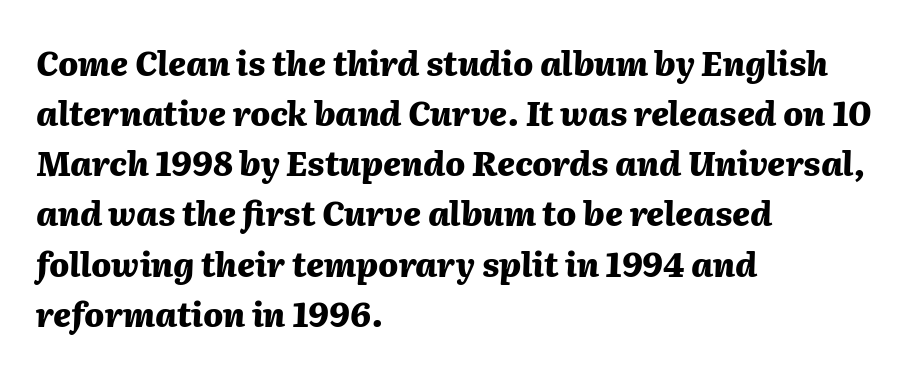
Each row of text sits above clean, open space. Notice how thick the strokes are: this is what a full bold looks like. Observe the ordinary spacing: letters are neighbours, not strangers. What's the leading like? Ordinary, nothing unusual.
